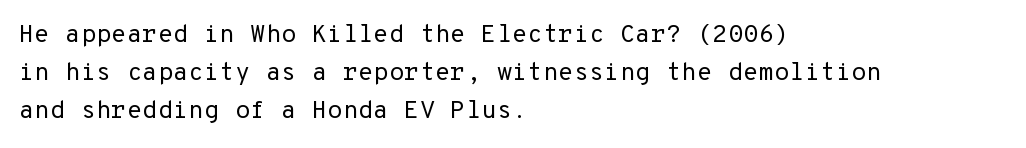
The glyphs are unaccompanied by any horizontal stroke below them. Posture: vertical. These lines keep a tight, regular rhythm from letter to letter. Interline gaps are of average width in this sample. The paragraph shown leans on its left margin.
